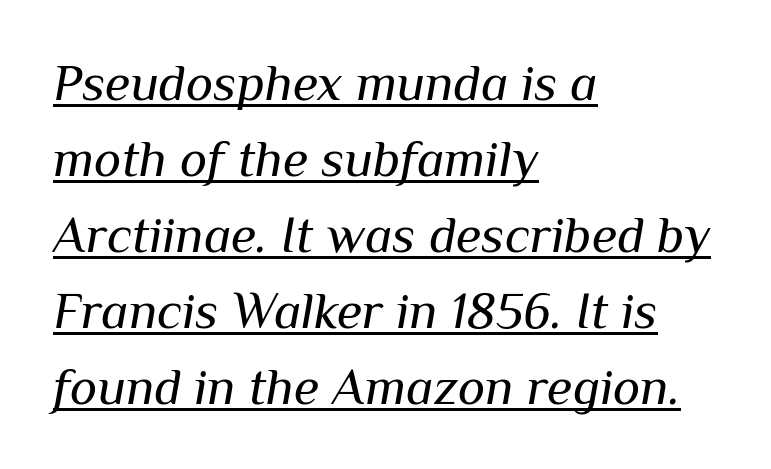
Q: Is the text bold? A: No.
Q: Is the text italic (slanted)? A: Yes, it leans right by about 10 degrees.
Q: Is the text underlined? A: Yes.
Q: How is the paragraph aligned? A: Left-aligned.
Q: Is the spacing between letters normal or unusually wide? A: Normal.
Q: Is the spacing between lines tight, normal or loose? A: Normal.
Q: Width (condensed, normal, or wide)? A: Normal.
Q: Stroke contrast? A: Medium.
Q: x-height? A: Medium.
Q: Monospaced? A: No.
